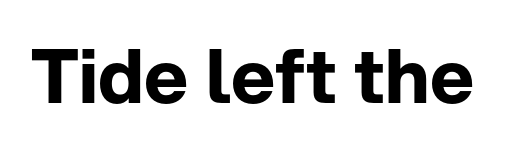
Q: Is the text bold? A: Yes.
Q: Is the text italic (slanted)? A: No, it is upright.
Q: Is the typeface a serif or a sans-serif typeface? A: Sans-serif.
Q: Is the text underlined? A: No.
Q: Is the spacing between letters normal or unusually wide? A: Normal.
Q: Width (condensed, normal, or wide)? A: Normal.
Q: Stroke contrast? A: Low.
Q: x-height? A: Medium.
Q: Monospaced? A: No.
